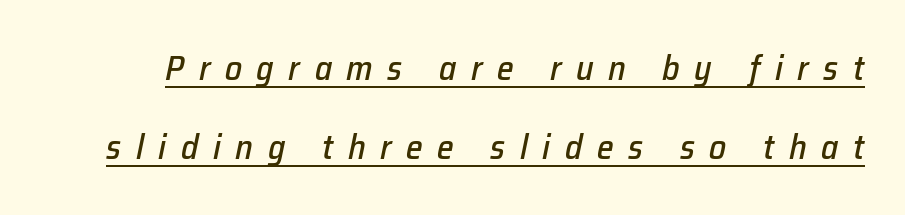
{"italic": "yes", "lean": "right", "slant_degrees": 12, "width": "normal", "stroke_contrast": "low", "x_height": "medium", "monospaced": "no", "underline": "yes", "line_spacing": "loose", "line_spacing_ratio": 2.32, "letter_spacing": "wide", "letter_spacing_em": 0.43, "glyph_px": 34}
